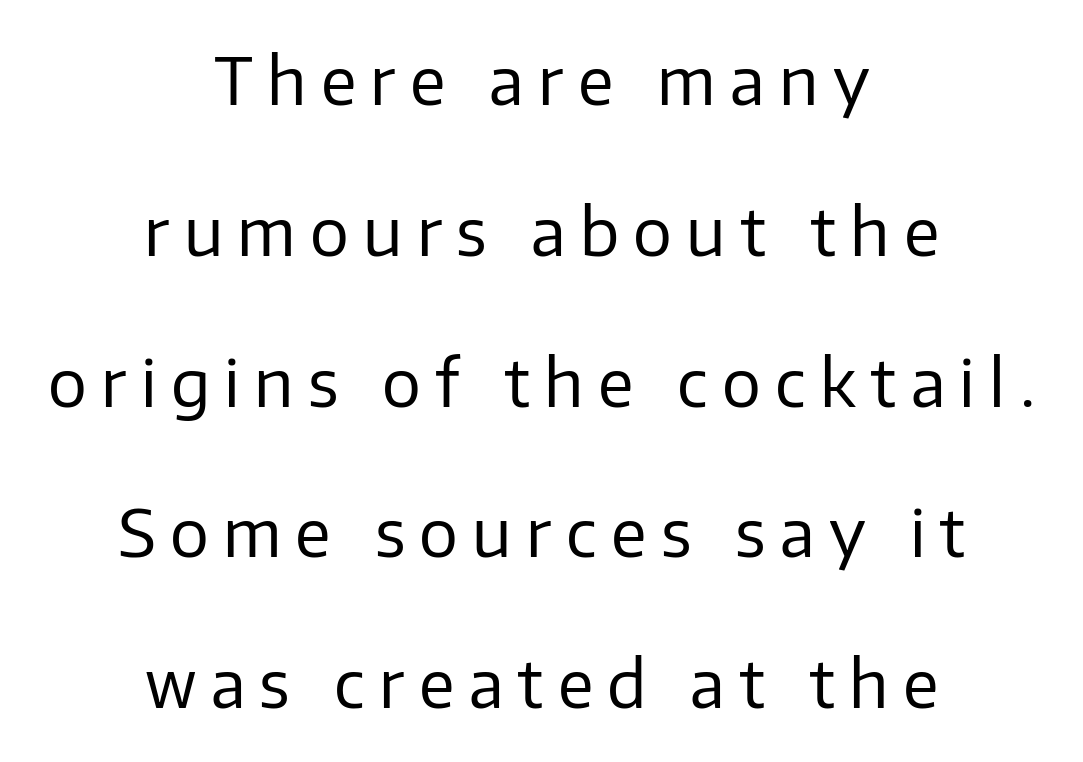
The rendering uses natural spacing where letterforms have individual widths. The type sits square on the baseline with zero lean. Is there much room between lines? Yes — plenty of vertical air separates them. Descender tails drop into unmarked territory.
